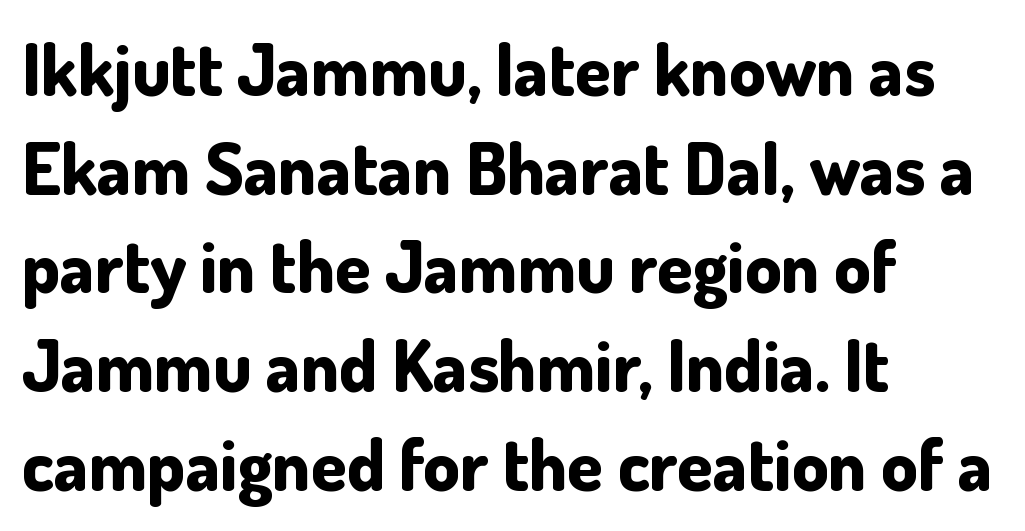
Here the designer chose a conventional face with non-uniform glyph widths. What kind of face is this? One without serifs — a sans. These words are printed bold, with thick strokes throughout. Clear beneath every line of the passage. The letterforms sit shoulder to shoulder at normal distance.
